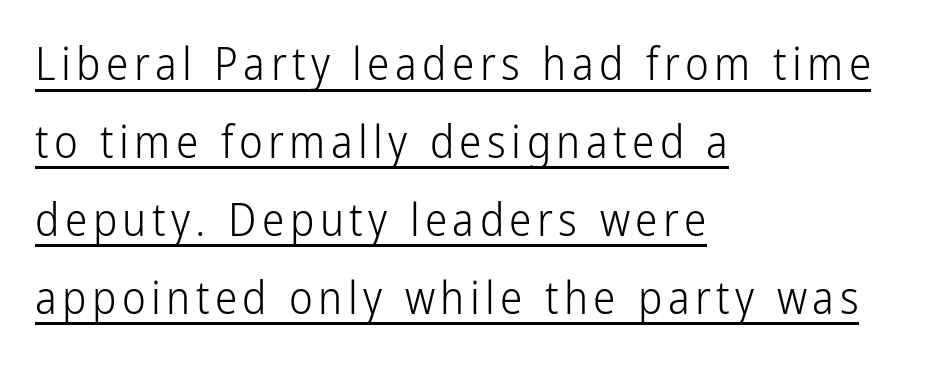
{"serif": "no", "italic": "no", "bold": "no", "weight": "light", "width": "condensed", "stroke_contrast": "low", "x_height": "medium", "monospaced": "no", "underline": "yes", "align": "left", "line_spacing_ratio": 1.73, "glyph_px": 45}
